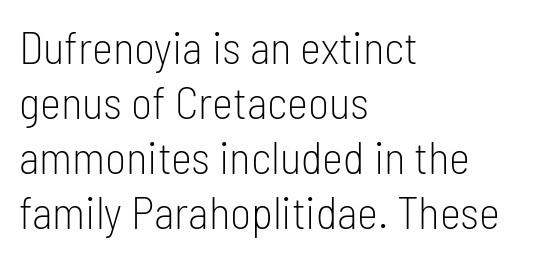
Q: Is the text bold? A: No.
Q: Is the text italic (slanted)? A: No, it is upright.
Q: Is the typeface a serif or a sans-serif typeface? A: Sans-serif.
Q: Is the text underlined? A: No.
Q: How is the paragraph aligned? A: Left-aligned.
Q: Is the spacing between letters normal or unusually wide? A: Normal.
Q: Width (condensed, normal, or wide)? A: Condensed.
Q: Stroke contrast? A: Low.
Q: x-height? A: Medium.
Q: Monospaced? A: No.
